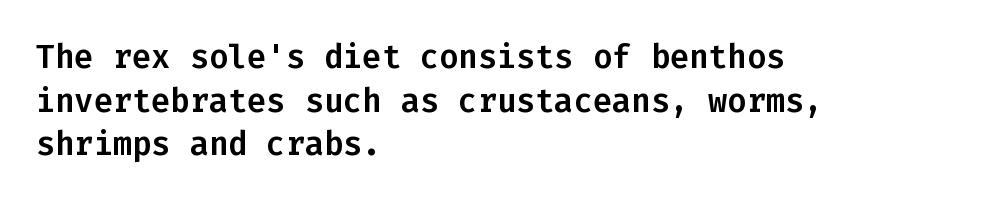
Observe the absence of serifs on each vertical stroke in this sample. Descenders hang freely into open space. Horizontal bands of white between lines are of average thickness. These lines are set flush left with a ragged right edge. Glyph-to-glyph distance matches everyday printed text.
